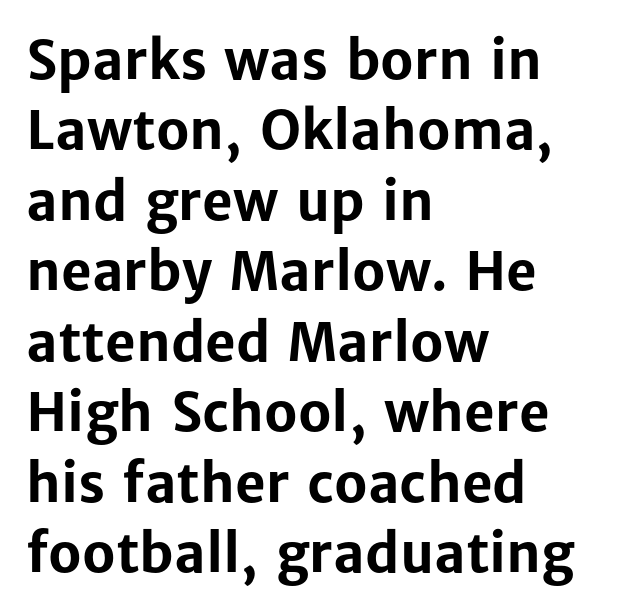
Q: Is the text bold? A: Yes.
Q: Is the text italic (slanted)? A: No, it is upright.
Q: Is the typeface a serif or a sans-serif typeface? A: Sans-serif.
Q: Is the text underlined? A: No.
Q: How is the paragraph aligned? A: Left-aligned.
Q: Is the spacing between letters normal or unusually wide? A: Normal.
Q: Is the spacing between lines tight, normal or loose? A: Normal.
Q: Width (condensed, normal, or wide)? A: Normal.
Q: Stroke contrast? A: Low.
Q: x-height? A: Medium.
Q: Monospaced? A: No.
